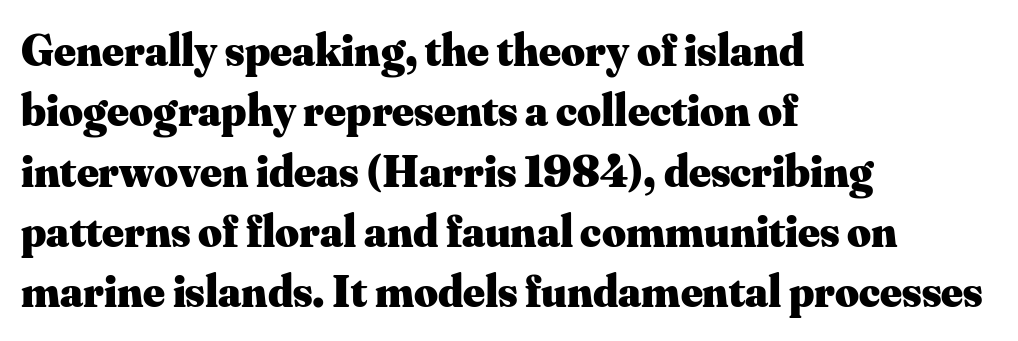
{"serif": "yes", "italic": "no", "bold": "yes", "weight": "heavy", "width": "normal", "stroke_contrast": "medium", "x_height": "small", "monospaced": "no", "underline": "no", "align": "left", "line_spacing": "normal", "line_spacing_ratio": 1.31, "letter_spacing": "normal", "letter_spacing_em": 0.0, "glyph_px": 46}
